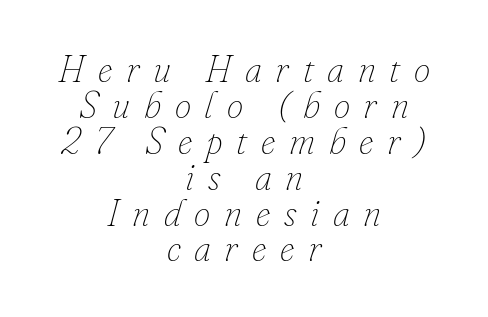
Q: Is the text bold? A: No.
Q: Is the text italic (slanted)? A: Yes, it leans right by about 16 degrees.
Q: Is the text underlined? A: No.
Q: How is the paragraph aligned? A: Centered.
Q: Is the spacing between letters normal or unusually wide? A: Unusually wide.
Q: Is the spacing between lines tight, normal or loose? A: Tight.
Q: Width (condensed, normal, or wide)? A: Normal.
Q: Stroke contrast? A: Low.
Q: x-height? A: Small.
Q: Monospaced? A: No.
